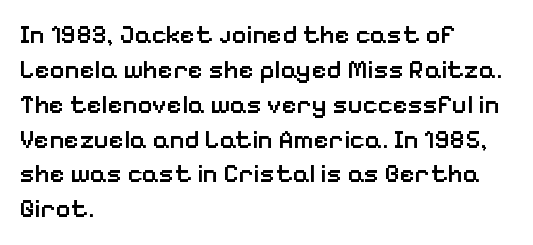
The image shows 26 px text type, upright; set left-aligned, normal line spacing (1.34x), normal letter spacing, not underlined.
